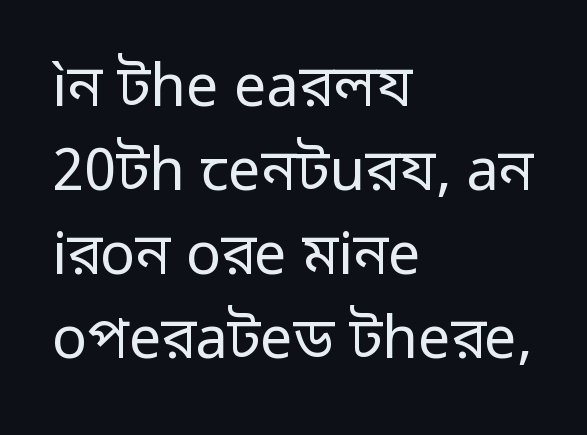
{"serif": "no", "italic": "no", "bold": "no", "weight": "regular", "width": "normal", "stroke_contrast": "low", "x_height": "medium", "monospaced": "no", "underline": "no", "align": "left", "line_spacing": "normal", "line_spacing_ratio": 1.45, "letter_spacing": "normal", "letter_spacing_em": 0.0, "glyph_px": 58}
